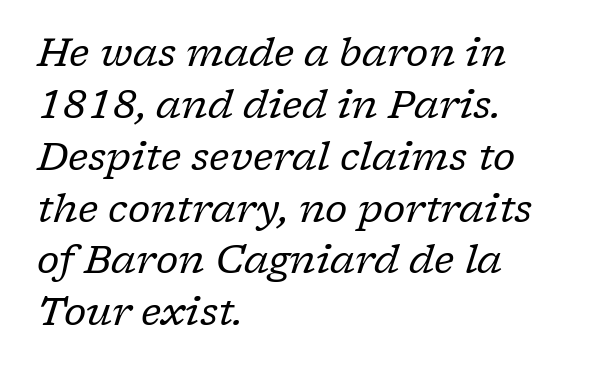
The image shows 39 px regular-weight serif type, italic (leaning right); set left-aligned, normal line spacing (1.33x), normal letter spacing, not underlined; low stroke contrast and a medium x-height.
